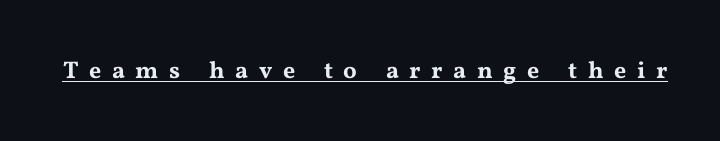
The image shows 24 px text type, upright; set unusually wide letter spacing (+0.44 em), underlined.
